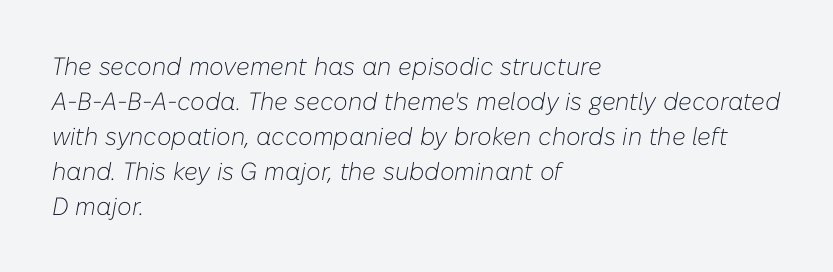
The image shows 25 px text type, italic (leaning right); set left-aligned, normal line spacing (1.4x), normal letter spacing, not underlined.
